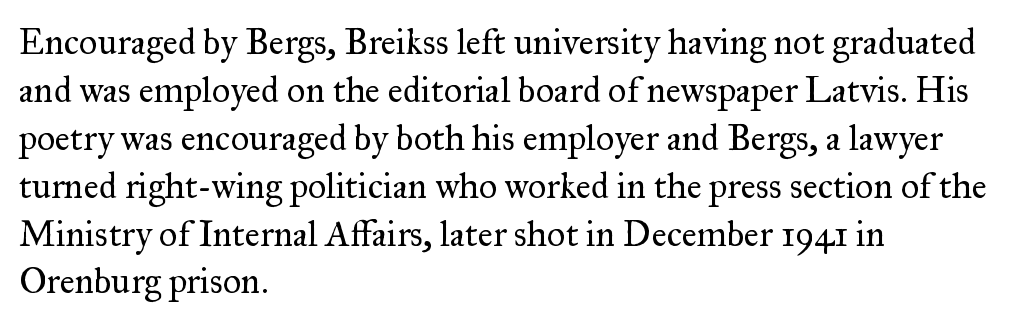
The letterforms sit shoulder to shoulder at normal distance. How would I describe the line gaps? Plain and ordinary. You could not count columns in this text — the font is proportionally spaced. Summary of weight: not heavy and not bold. Line beginnings align vertically; line endings do not. Ordinary non-slanted type is in use.
